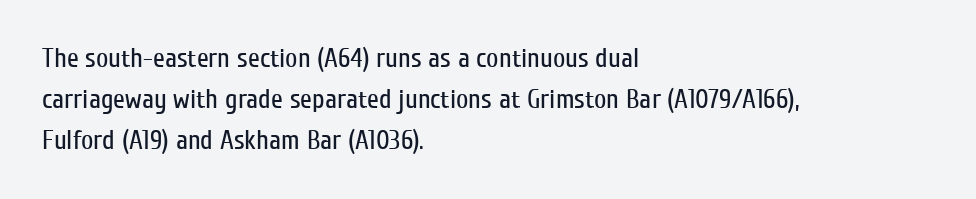
On a weight scale, this lands at 450 or below. The passage shown has conventional tracking throughout. A normal amount of white space separates one row of letters from the next. The rag falls on the right side of this text block.
